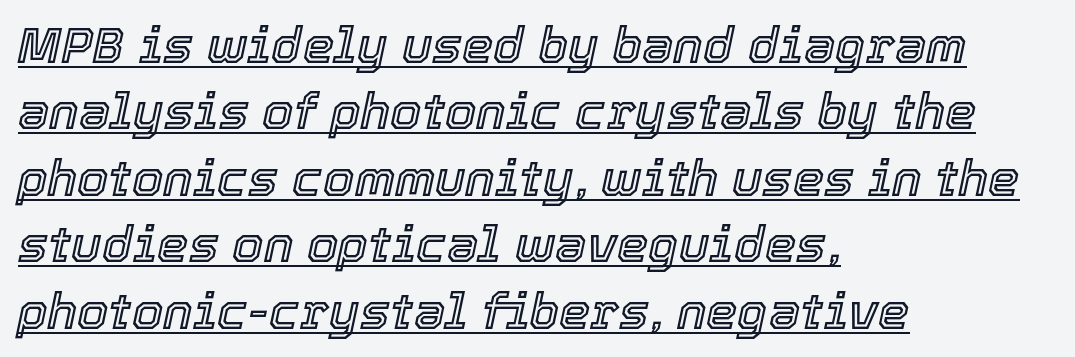
{"italic": "yes", "lean": "right", "slant_degrees": 12, "width": "normal", "x_height": "medium", "monospaced": "no", "underline": "yes", "align": "left", "line_spacing": "normal", "line_spacing_ratio": 1.33, "letter_spacing": "normal", "letter_spacing_em": 0.0, "glyph_px": 50}
